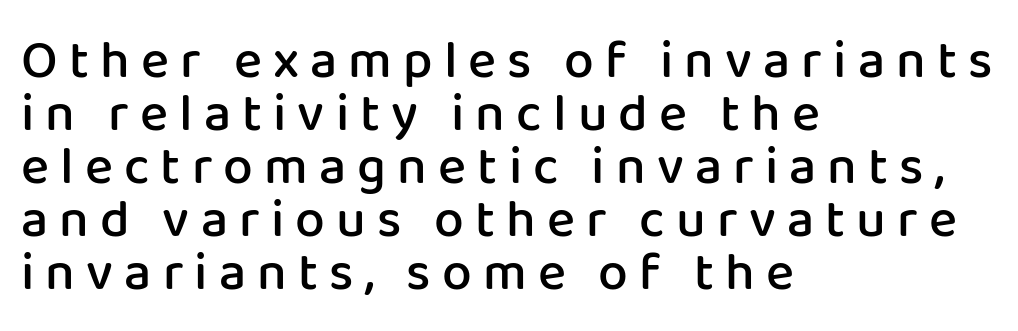
The glyphs have the mass of a demibold cut, below bold. The passage is arranged the way most books set body copy — flush left. Rendered with straight, roman letterforms. Letter spacing: wide. Is there much room between lines? No — they nearly touch.
